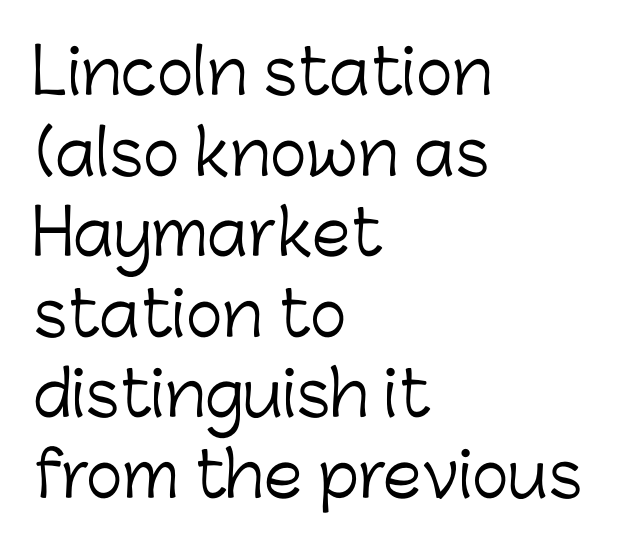
Q: Is the text bold? A: No.
Q: Is the text italic (slanted)? A: No, it is upright.
Q: Is the typeface a serif or a sans-serif typeface? A: Sans-serif.
Q: Is the text underlined? A: No.
Q: How is the paragraph aligned? A: Left-aligned.
Q: Is the spacing between letters normal or unusually wide? A: Normal.
Q: Is the spacing between lines tight, normal or loose? A: Normal.
Q: Width (condensed, normal, or wide)? A: Normal.
Q: Stroke contrast? A: Low.
Q: x-height? A: Medium.
Q: Monospaced? A: No.
